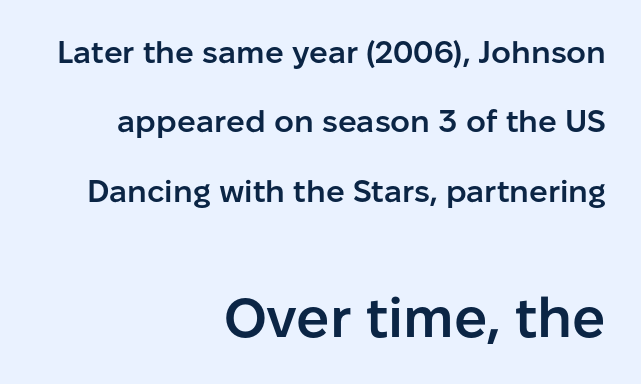
Firm but not heavy-handed strokes: this text is semibold. If you squint, the bottom block still reads clearly — it's the larger of the two. Caption: standard tracking, unaltered. Letterform terminals end flat and unadorned throughout the passage. Caption: multi-line text, flush right, ragged left. A clean baseline with only descenders dipping below it.
